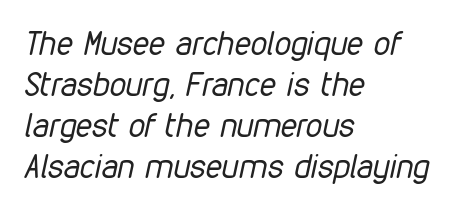
The image shows 33 px regular-weight, condensed type, italic (leaning right); set left-aligned, line spacing 1.24x, normal letter spacing, not underlined; low stroke contrast and a medium x-height.
